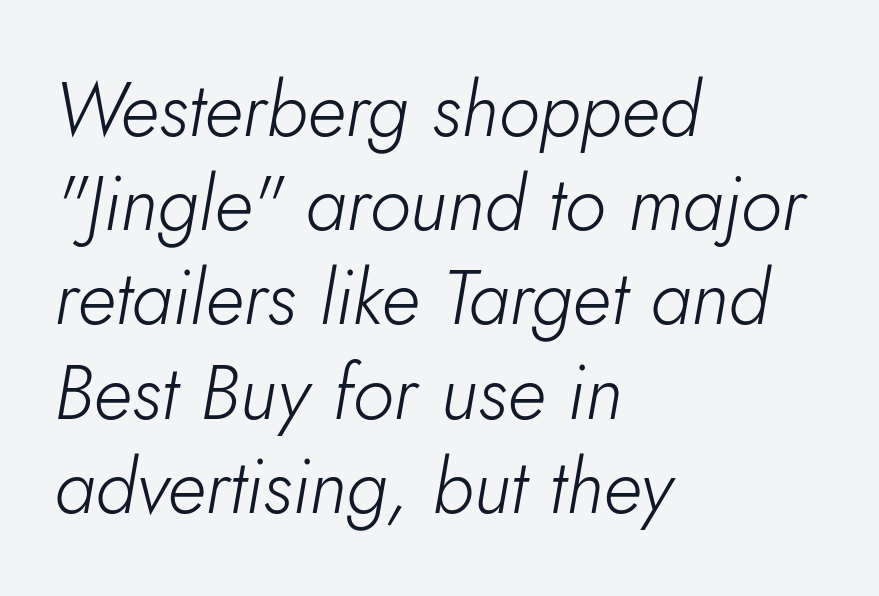
{"italic": "yes", "lean": "right", "slant_degrees": 10, "bold": "no", "weight": "light", "width": "normal", "stroke_contrast": "low", "x_height": "small", "monospaced": "no", "underline": "no", "align": "left", "line_spacing_ratio": 1.24, "letter_spacing": "normal", "letter_spacing_em": 0.0, "glyph_px": 76}
